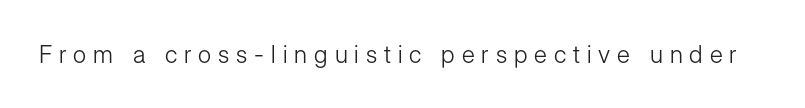
{"italic": "no", "bold": "no", "underline": "no", "letter_spacing": "wide", "letter_spacing_em": 0.29, "glyph_px": 24}
